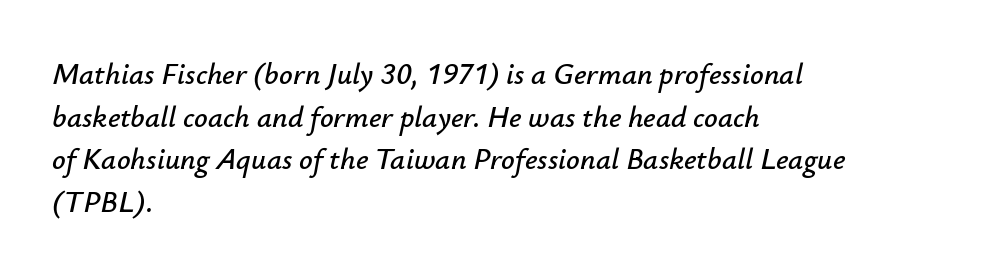
{"italic": "yes", "lean": "right", "slant_degrees": 12, "width": "normal", "stroke_contrast": "low", "x_height": "small", "monospaced": "no", "underline": "no", "align": "left", "line_spacing": "normal", "line_spacing_ratio": 1.42, "letter_spacing": "normal", "letter_spacing_em": 0.0, "glyph_px": 30}
